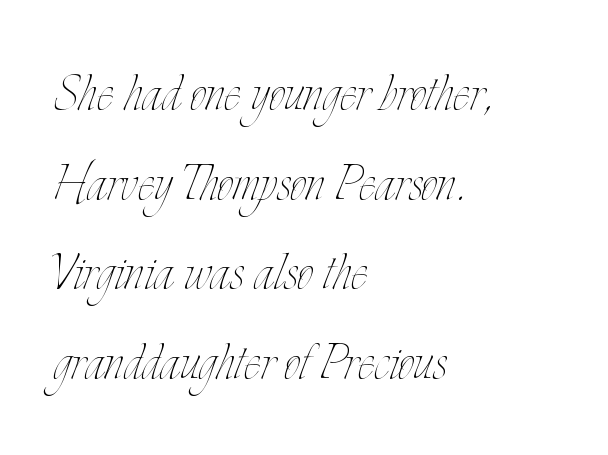
{"bold": "no", "weight": "thin", "width": "condensed", "stroke_contrast": "low", "x_height": "small", "monospaced": "no", "underline": "no", "align": "left", "line_spacing": "normal", "line_spacing_ratio": 1.4, "letter_spacing": "normal", "letter_spacing_em": 0.0, "glyph_px": 64}
